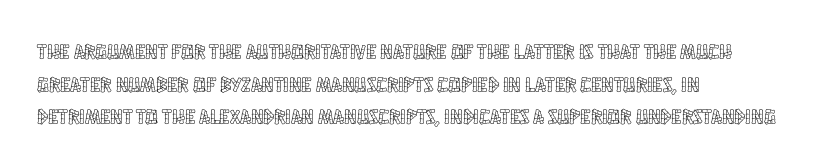
Q: Is the text italic (slanted)? A: No, it is upright.
Q: Is the text underlined? A: No.
Q: How is the paragraph aligned? A: Left-aligned.
Q: Is the spacing between letters normal or unusually wide? A: Normal.
Q: Is the spacing between lines tight, normal or loose? A: Normal.
